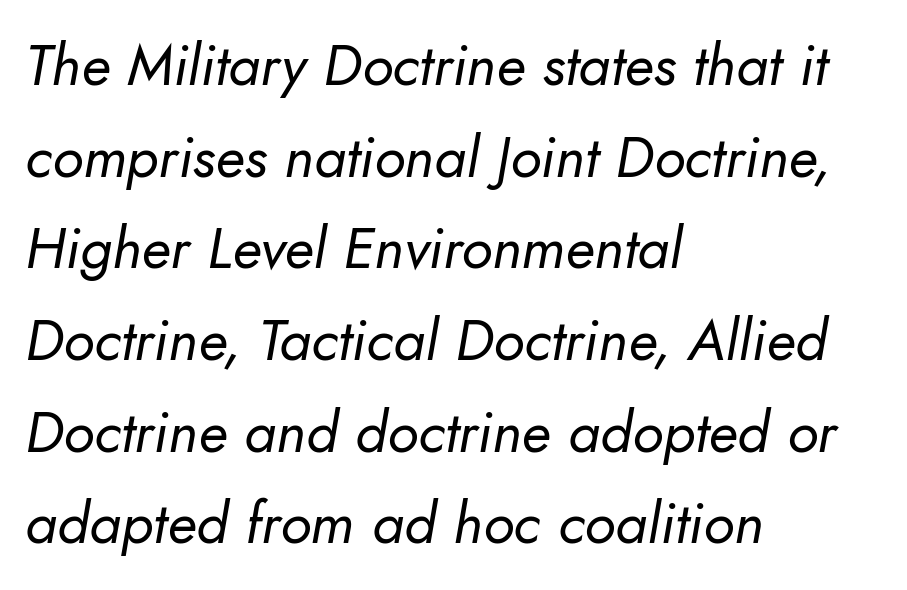
The image shows 58 px regular-weight type, italic (leaning right); set left-aligned, normal line spacing (1.58x), normal letter spacing, not underlined; low stroke contrast and a small x-height.
